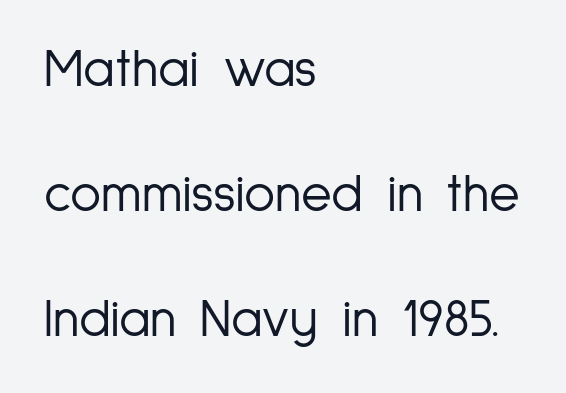
A sans-serif font was chosen for this passage. Caption: multi-line text, flush left, ragged right. On a weight scale, this lands at 450 or below. Letters rest on an invisible, unmarked baseline. These lines were composed using upright roman letters. Glyph-to-glyph distance matches everyday printed text.
